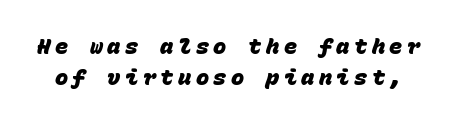
Q: Is the text bold? A: Yes.
Q: Is the text underlined? A: No.
Q: Is the spacing between letters normal or unusually wide? A: Unusually wide.
Q: Is the spacing between lines tight, normal or loose? A: Normal.
